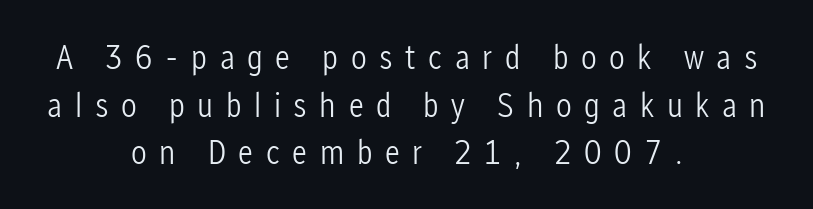
Descenders hang freely into open space. Stems and bowls with no extra thickness — not bold. Is this a fixed-width face? No — the glyphs have proportional, varying widths. Horizontal bands of white between lines are of average thickness. The type is letterspaced generously, with wide tracking. Every character sits straight up, as roman type does.
